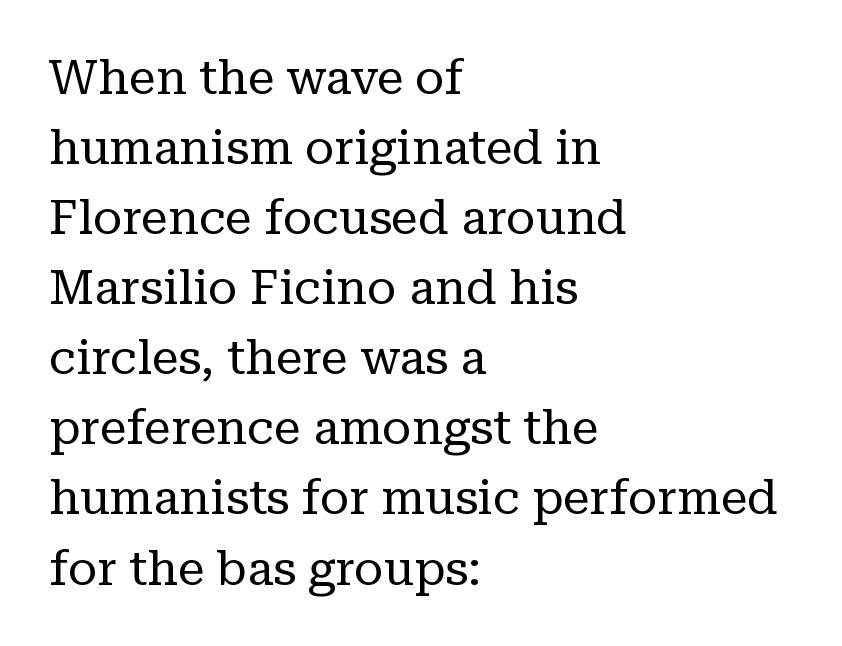
The leading is moderate, giving the passage an even texture. Alignment: flush left. Yep, those are serifs on the letters. Caption: standard tracking, unaltered.
